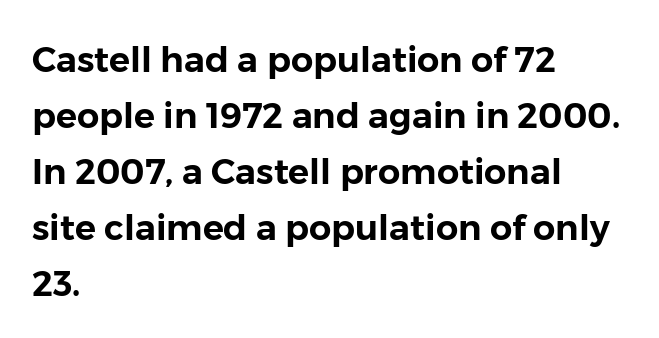
The image shows 35 px sans-serif type, upright; set left-aligned, normal line spacing (1.6x), normal letter spacing, not underlined; low stroke contrast and a medium x-height.
